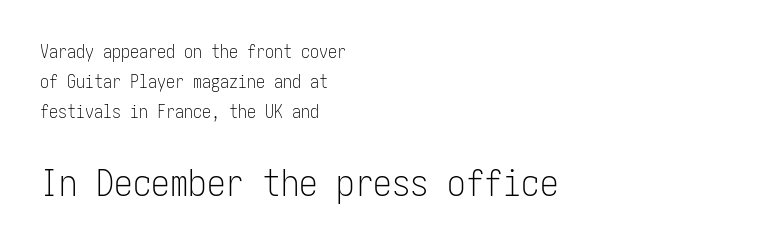
Q: Is the text bold? A: No.
Q: Is the text italic (slanted)? A: No, it is upright.
Q: Is the typeface a serif or a sans-serif typeface? A: Sans-serif.
Q: Is the text underlined? A: No.
Q: How is the paragraph aligned? A: Left-aligned.
Q: Is the spacing between letters normal or unusually wide? A: Normal.
Q: Is the spacing between lines tight, normal or loose? A: Normal.
Q: Which block of text is set in a larger size, the first (top) or the second (bottom)? A: The second (bottom) one.
Q: Width (condensed, normal, or wide)? A: Condensed.
Q: Stroke contrast? A: Low.
Q: x-height? A: Medium.
